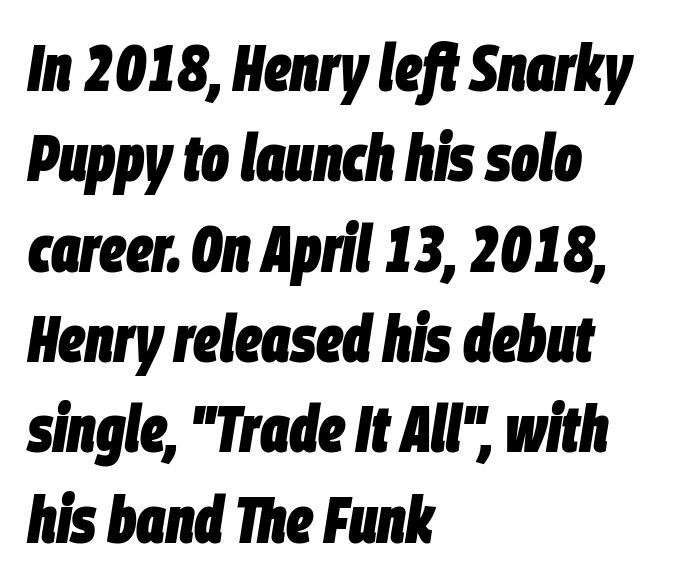
Q: Is the text bold? A: Yes.
Q: Is the text italic (slanted)? A: Yes, it leans right by about 9 degrees.
Q: Is the text underlined? A: No.
Q: How is the paragraph aligned? A: Left-aligned.
Q: Is the spacing between letters normal or unusually wide? A: Normal.
Q: Is the spacing between lines tight, normal or loose? A: Normal.
Q: Width (condensed, normal, or wide)? A: Condensed.
Q: Stroke contrast? A: Low.
Q: x-height? A: Large.
Q: Monospaced? A: No.
